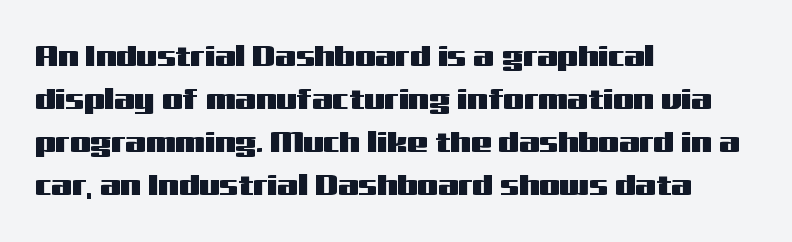
{"serif": "no", "italic": "no", "width": "wide", "stroke_contrast": "medium", "x_height": "medium", "monospaced": "no", "underline": "no", "align": "left", "line_spacing": "normal", "line_spacing_ratio": 1.48, "letter_spacing": "normal", "letter_spacing_em": 0.0, "glyph_px": 29}
